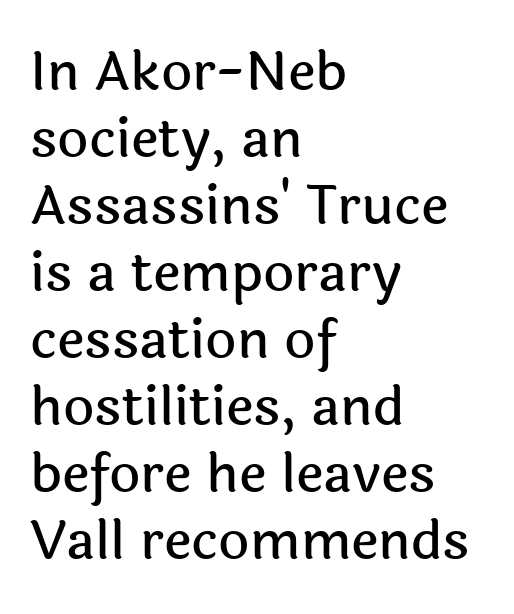
{"serif": "no", "italic": "no", "width": "normal", "x_height": "medium", "monospaced": "no", "underline": "no", "align": "left", "line_spacing_ratio": 1.24, "letter_spacing": "normal", "letter_spacing_em": 0.0, "glyph_px": 54}
